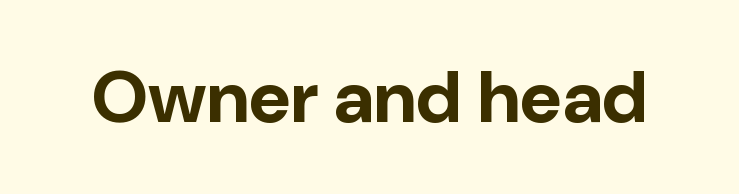
It's the straight-up-and-down kind of type. Here the designer chose a conventional face with non-uniform glyph widths. Standard letterfit; no display-style spreading of the glyphs. Lines of text with bare space underneath. Strong, thick strokes mark this as bold type. The font family rendered here belongs to the sans-serif group.
